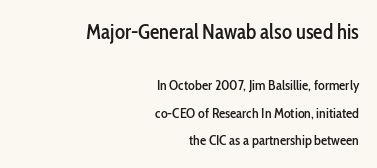
{"italic": "no", "underline": "no", "align": "right", "line_spacing": "loose", "line_spacing_ratio": 1.97, "letter_spacing": "normal", "letter_spacing_em": 0.0, "larger_block": "first", "size_ratio": 1.5, "glyph_px": 21}
